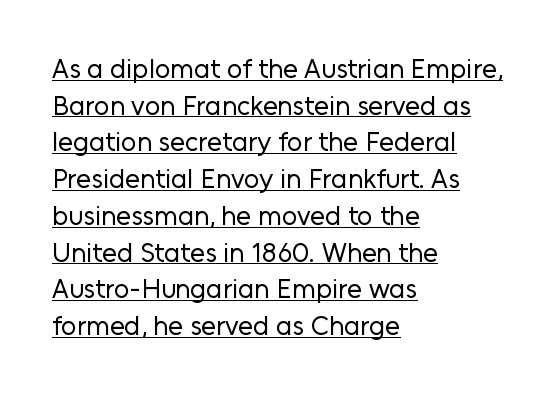
The letters stand straight up with perfectly vertical stems. Does a line run under the words? Yes, clearly. These lines are set flush left with a ragged right edge. Short note: letters normally spaced. Honestly, the row spacing looks completely unremarkable. Weight: not bold — regular or lighter.
